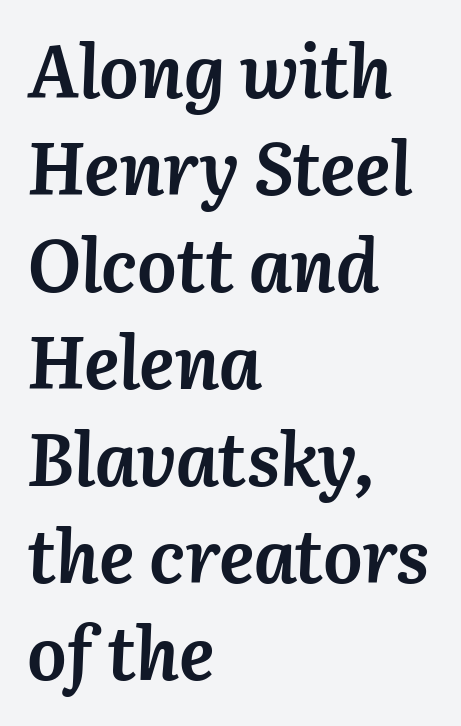
{"italic": "yes", "lean": "right", "slant_degrees": 3, "bold": "yes", "weight": "semibold", "width": "normal", "stroke_contrast": "medium", "x_height": "medium", "monospaced": "no", "underline": "no", "align": "left", "line_spacing": "normal", "line_spacing_ratio": 1.31, "letter_spacing": "normal", "letter_spacing_em": 0.0, "glyph_px": 74}
